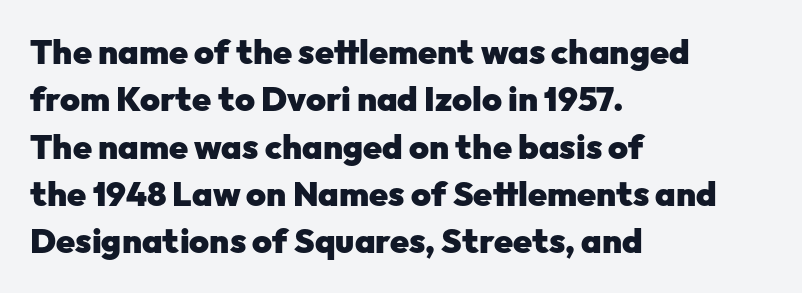
Q: Is the text bold? A: Yes.
Q: Is the text italic (slanted)? A: No, it is upright.
Q: Is the typeface a serif or a sans-serif typeface? A: Sans-serif.
Q: Is the text underlined? A: No.
Q: How is the paragraph aligned? A: Left-aligned.
Q: Is the spacing between letters normal or unusually wide? A: Normal.
Q: Is the spacing between lines tight, normal or loose? A: Normal.
Q: Width (condensed, normal, or wide)? A: Normal.
Q: Stroke contrast? A: Low.
Q: x-height? A: Medium.
Q: Monospaced? A: No.
